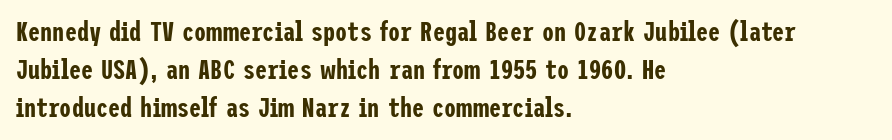
Every stem runs plumb, perpendicular to the baseline. No extra tracking has been applied to these lines. Students, observe: this is what conventionally led text looks like. The rendering anchors every line to the left-hand side. Just letters on the line, the space beneath them empty.
